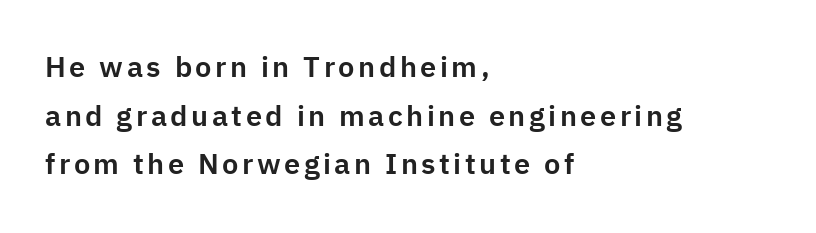
{"serif": "no", "italic": "no", "width": "normal", "stroke_contrast": "low", "x_height": "medium", "monospaced": "no", "underline": "no", "align": "left", "line_spacing": "normal", "line_spacing_ratio": 1.68, "glyph_px": 29}
